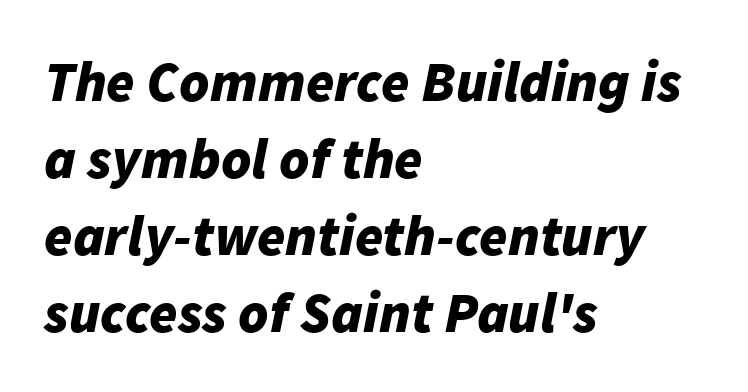
The image shows 57 px bold type, italic (leaning right); set left-aligned, normal line spacing (1.35x), normal letter spacing, not underlined; low stroke contrast and a medium x-height.
